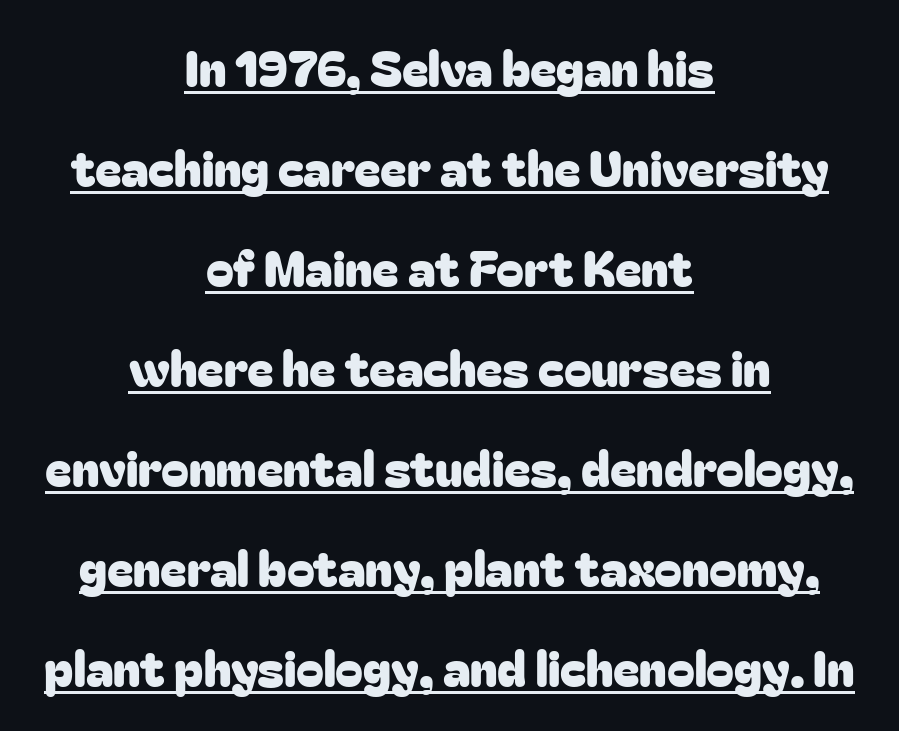
Q: Is the text italic (slanted)? A: No, it is upright.
Q: Is the typeface a serif or a sans-serif typeface? A: Sans-serif.
Q: Is the text underlined? A: Yes.
Q: How is the paragraph aligned? A: Centered.
Q: Is the spacing between letters normal or unusually wide? A: Normal.
Q: Is the spacing between lines tight, normal or loose? A: Loose.
Q: Width (condensed, normal, or wide)? A: Normal.
Q: Stroke contrast? A: Low.
Q: x-height? A: Medium.
Q: Monospaced? A: No.
